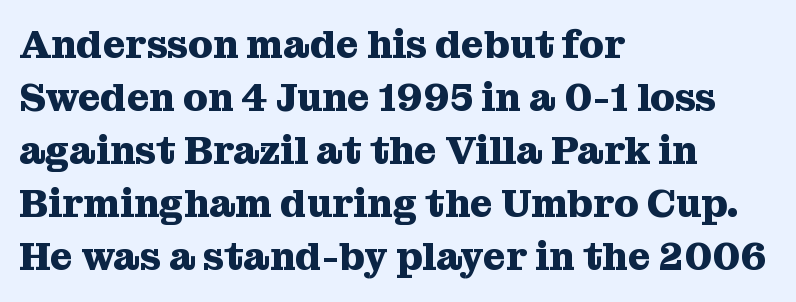
The image shows 39 px heavy serif type, upright; set left-aligned, normal line spacing (1.36x), normal letter spacing, not underlined; medium stroke contrast and a medium x-height.
